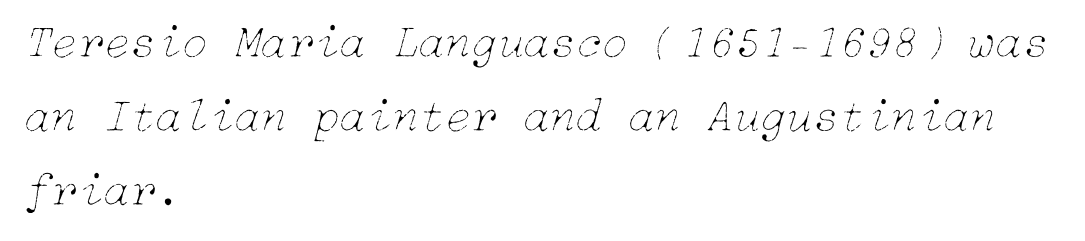
{"italic": "yes", "lean": "right", "slant_degrees": 15, "bold": "no", "weight": "thin", "width": "normal", "stroke_contrast": "low", "x_height": "medium", "underline": "no", "align": "left", "line_spacing": "normal", "line_spacing_ratio": 1.54, "letter_spacing": "normal", "letter_spacing_em": 0.0, "glyph_px": 48}
